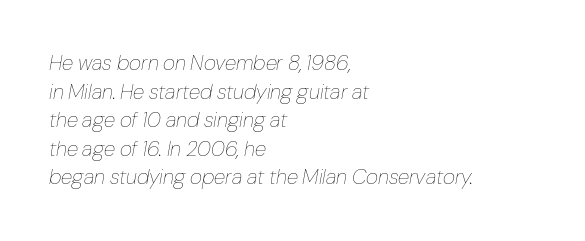
The image shows 21 px text type, italic (leaning right); set left-aligned, normal line spacing (1.36x), normal letter spacing, not underlined.
